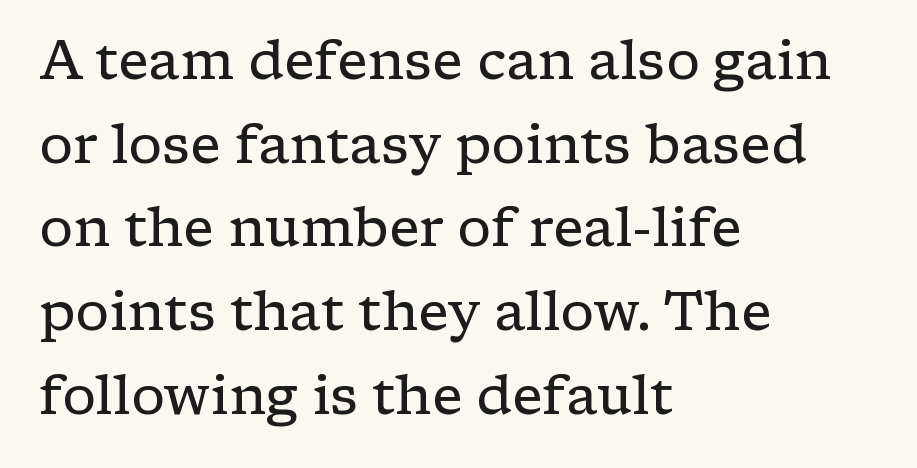
The string is rendered with underlining switched off. Here the designer chose a conventional face with non-uniform glyph widths. Line beginnings align vertically; line endings do not. Stroke mass is kept to a normal reading level or below. Regular leading.
